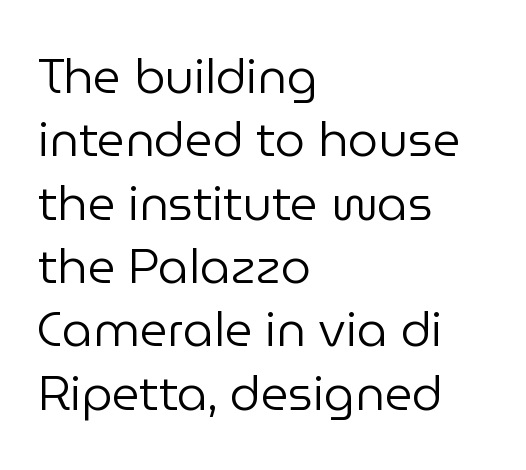
The image shows 48 px regular-weight sans-serif type, upright; set left-aligned, normal line spacing (1.32x), normal letter spacing, not underlined; low stroke contrast and a medium x-height.
